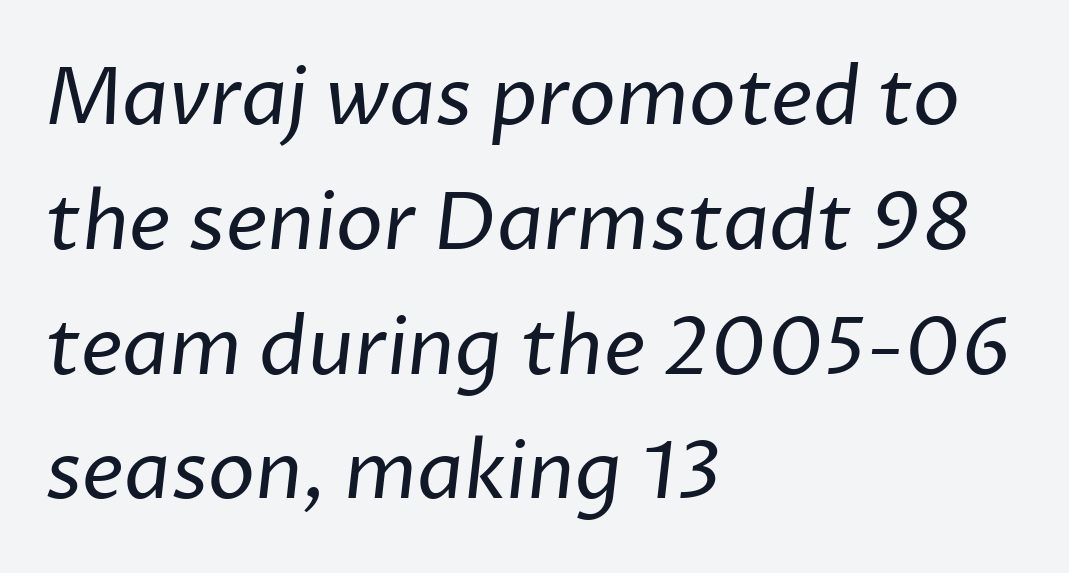
One glance says typical: line gaps are just what's usual. Observe the absence of serifs on each vertical stroke in this sample. One-word summary of the alignment: left. Beneath every word, the page is bare. Nobody touched the tracking dial on this one. Heft: none added — not bold.
